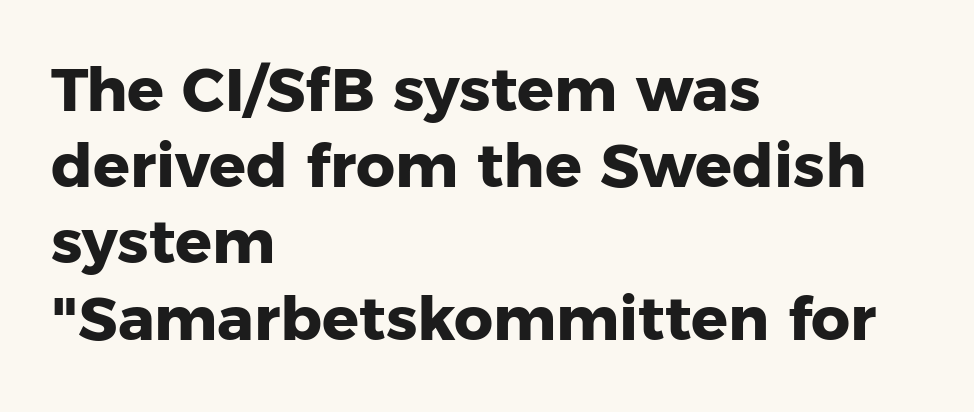
{"serif": "no", "italic": "no", "bold": "yes", "weight": "heavy", "width": "normal", "stroke_contrast": "low", "x_height": "medium", "monospaced": "no", "underline": "no", "align": "left", "line_spacing": "normal", "line_spacing_ratio": 1.25, "letter_spacing": "normal", "letter_spacing_em": 0.0, "glyph_px": 61}
